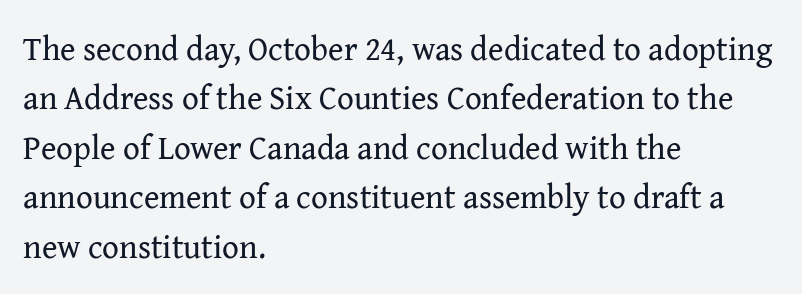
Q: Is the text bold? A: No.
Q: Is the text italic (slanted)? A: No, it is upright.
Q: Is the typeface a serif or a sans-serif typeface? A: Serif.
Q: Is the text underlined? A: No.
Q: How is the paragraph aligned? A: Left-aligned.
Q: Is the spacing between letters normal or unusually wide? A: Normal.
Q: Is the spacing between lines tight, normal or loose? A: Normal.
Q: Width (condensed, normal, or wide)? A: Normal.
Q: Stroke contrast? A: Medium.
Q: x-height? A: Medium.
Q: Monospaced? A: No.
